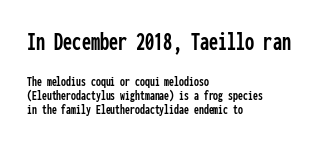
The image shows 26 px text type, upright; set left-aligned, tight line spacing (0.98x), normal letter spacing, not underlined; the first (top) block is 1.86x larger.
